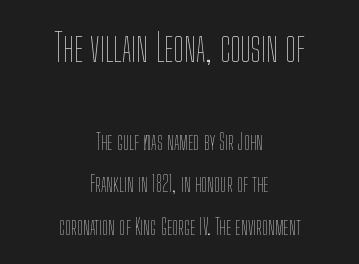
Q: Is the text bold? A: No.
Q: Is the text italic (slanted)? A: No, it is upright.
Q: Is the text underlined? A: No.
Q: How is the paragraph aligned? A: Centered.
Q: Is the spacing between letters normal or unusually wide? A: Normal.
Q: Is the spacing between lines tight, normal or loose? A: Loose.
Q: Which block of text is set in a larger size, the first (top) or the second (bottom)? A: The first (top) one.
Q: Width (condensed, normal, or wide)? A: Condensed.
Q: Stroke contrast? A: Low.
Q: x-height? A: Medium.
Q: Monospaced? A: No.
